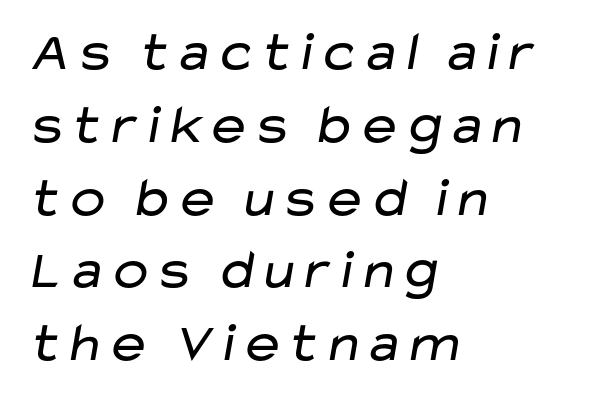
The image shows 56 px regular-weight, wide sans-serif type; set left-aligned, normal line spacing (1.3x), normal letter spacing, not underlined; low stroke contrast and a medium x-height.
